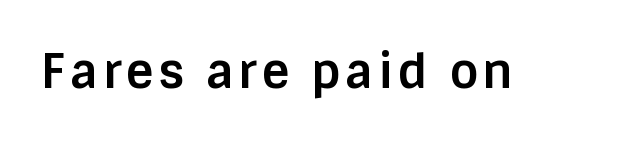
The passage shown is typeset with a sans-serif family. Do the characters align in a grid? No, the font is proportional. Strokes here are thick enough to call this a true bold. Italic? Not at all — the glyphs are vertical. Beneath every word, the page is bare.
